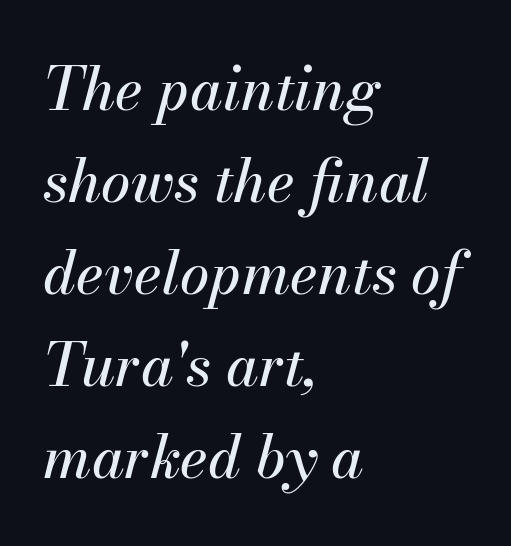
The image shows 59 px text type, italic (leaning right); set left-aligned, normal line spacing (1.56x), normal letter spacing, not underlined; medium stroke contrast and a small x-height.
